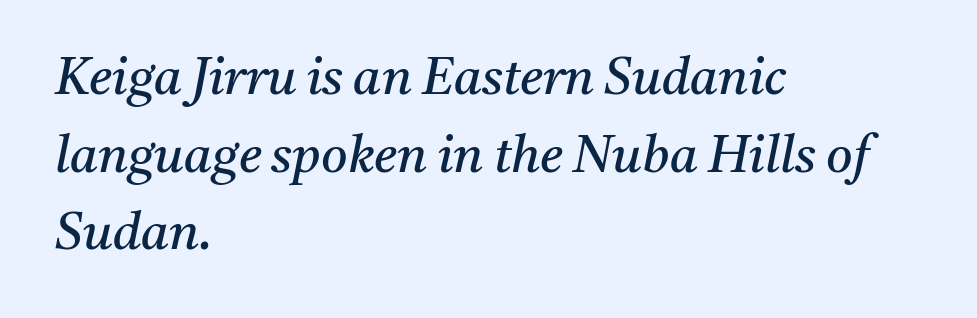
{"serif": "yes", "italic": "yes", "lean": "right", "slant_degrees": 11, "bold": "no", "weight": "regular", "width": "normal", "stroke_contrast": "medium", "x_height": "medium", "monospaced": "no", "underline": "no", "align": "left", "line_spacing": "normal", "line_spacing_ratio": 1.52, "letter_spacing": "normal", "letter_spacing_em": 0.0, "glyph_px": 51}
